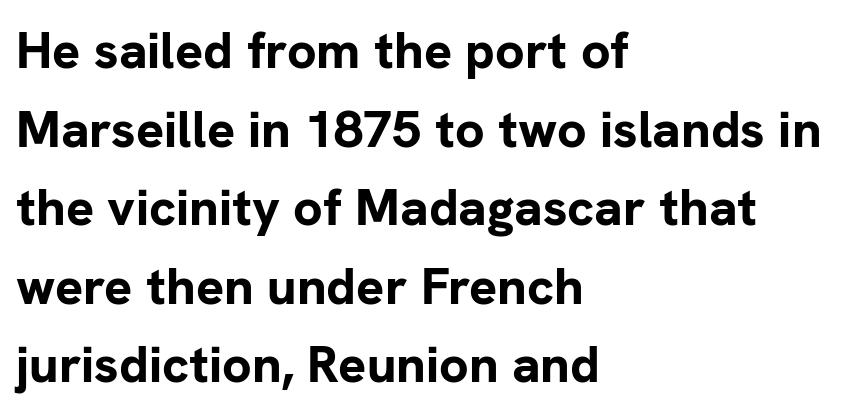
The image shows 52 px bold sans-serif type, upright; set left-aligned, normal line spacing (1.51x), normal letter spacing, not underlined; low stroke contrast and a medium x-height.
